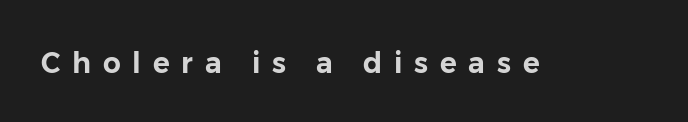
The image shows 28 px sans-serif type, upright; set unusually wide letter spacing (+0.42 em), not underlined; low stroke contrast and a medium x-height.
